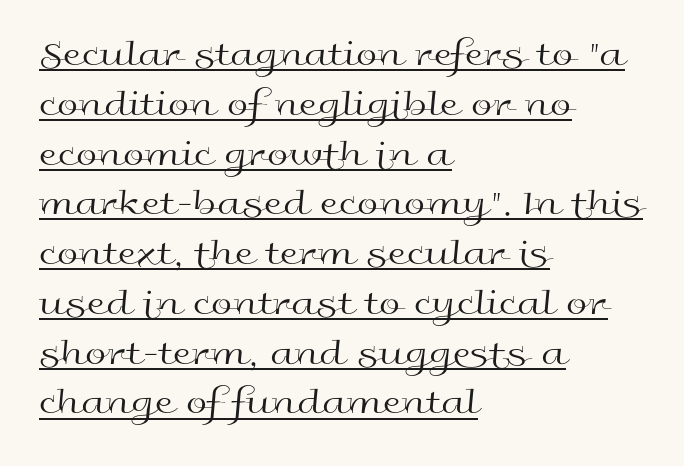
Vertical strokes here are truly vertical. Vertically, the passage feels balanced, rows spaced as you'd expect. Check where the strokes stop: nothing finishes them off — pure sans. Horizontal alignment here is leftward, the default for most running prose. Looks like regular typesetting: each glyph gets only the width it needs. In terms of letterspacing, this is plain default setting.
